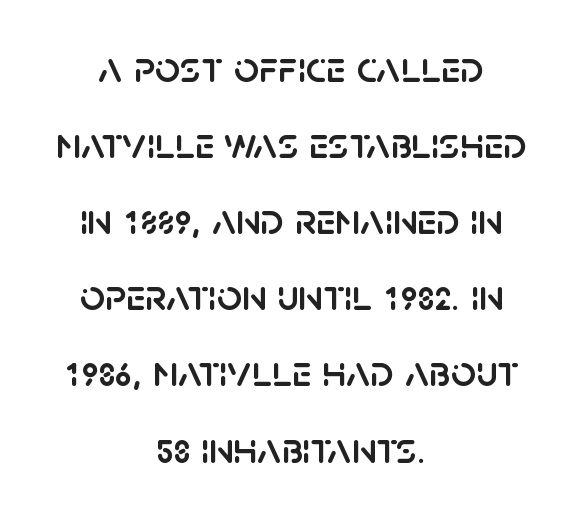
Q: Is the text italic (slanted)? A: No, it is upright.
Q: Is the typeface a serif or a sans-serif typeface? A: Sans-serif.
Q: Is the text underlined? A: No.
Q: How is the paragraph aligned? A: Centered.
Q: Is the spacing between letters normal or unusually wide? A: Normal.
Q: Width (condensed, normal, or wide)? A: Normal.
Q: Stroke contrast? A: Low.
Q: x-height? A: Large.
Q: Monospaced? A: No.
